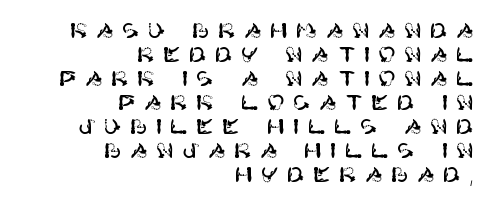
{"italic": "no", "underline": "no", "align": "right", "line_spacing": "tight", "line_spacing_ratio": 1.14, "letter_spacing": "wide", "letter_spacing_em": 0.4, "glyph_px": 21}
